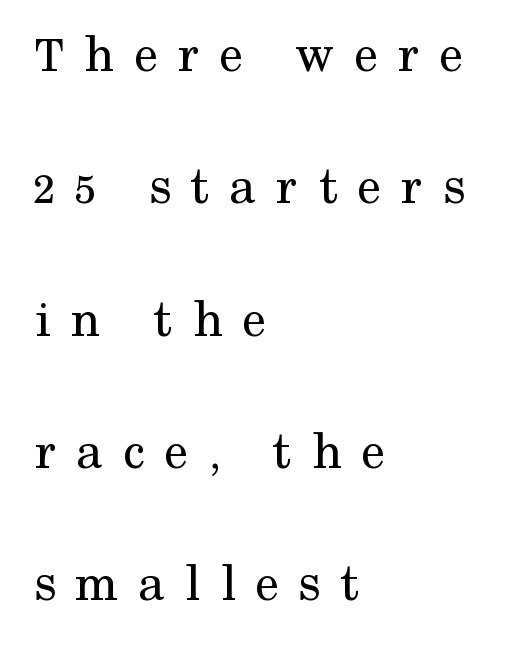
This sample has the flowing, uneven cadence of proportional lettering. A typesetter would call this leading open, well beyond the default. Is the letter spacing exaggerated? Yes — the characters are pushed far apart. Rendered with straight, roman letterforms. Has an underline been added? It has not.
